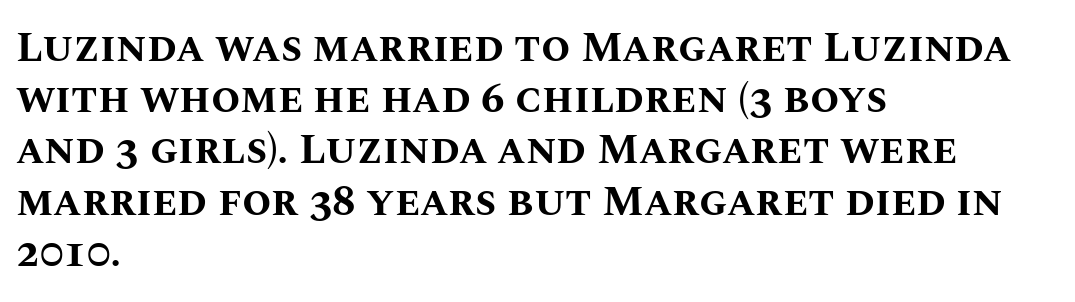
The image shows 42 px bold type, upright; set left-aligned, line spacing 1.22x, normal letter spacing, not underlined; medium stroke contrast and a large x-height.
